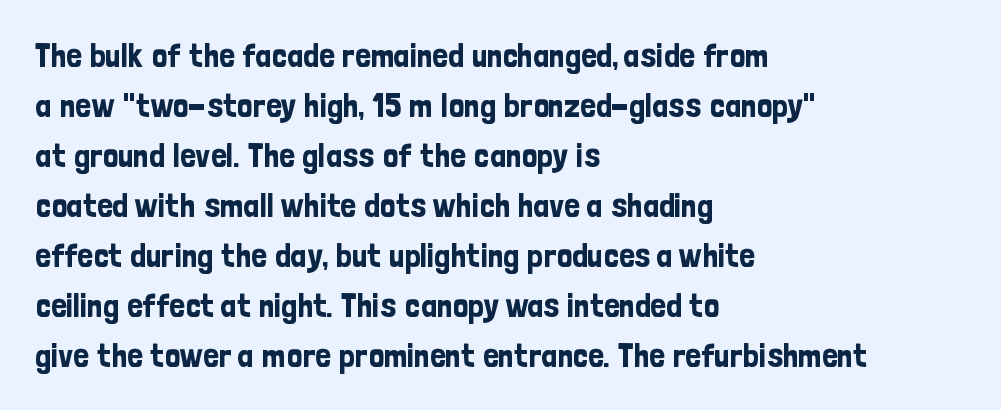
Honestly, there is no underline to notice here at all. Each letter keeps its own natural width here, so spacing adapts to shape. If you drew a line through each stem, it would be perfectly vertical. The vertical gap from one line to the next is medium. The horizontal fit of the characters is conventional and even.
